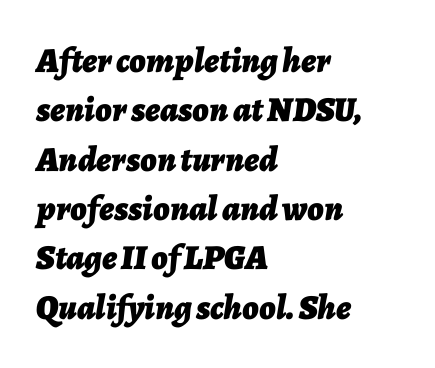
Vertically, the passage feels balanced, rows spaced as you'd expect. Horizontal alignment here is leftward, the default for most running prose. The type is set solid horizontally, with unmodified tracking. Pretty heavy lettering here — definitely bold. Here the designer chose a conventional face with non-uniform glyph widths.
